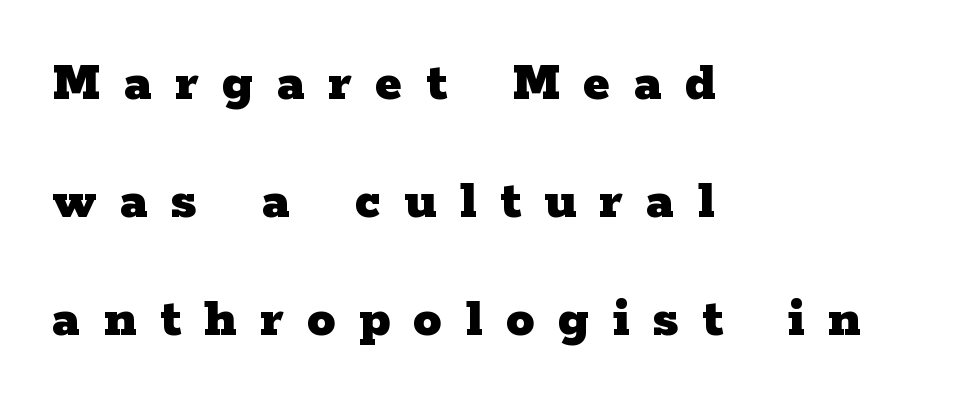
The image shows 57 px heavy, wide serif type, upright; set left-aligned, loose line spacing (2.07x), unusually wide letter spacing (+0.41 em), not underlined; low stroke contrast and a medium x-height.
